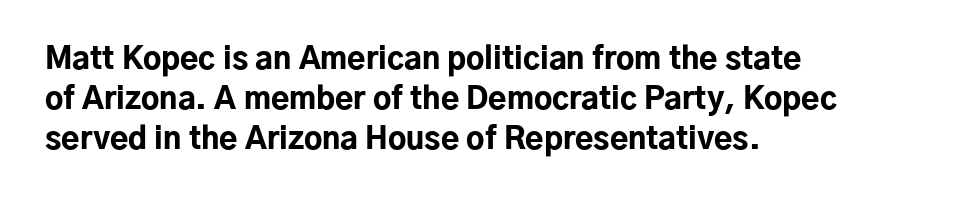
Q: Is the text bold? A: Yes.
Q: Is the text italic (slanted)? A: No, it is upright.
Q: Is the typeface a serif or a sans-serif typeface? A: Sans-serif.
Q: Is the text underlined? A: No.
Q: How is the paragraph aligned? A: Left-aligned.
Q: Is the spacing between letters normal or unusually wide? A: Normal.
Q: Is the spacing between lines tight, normal or loose? A: Normal.
Q: Width (condensed, normal, or wide)? A: Normal.
Q: Stroke contrast? A: Low.
Q: x-height? A: Medium.
Q: Monospaced? A: No.
